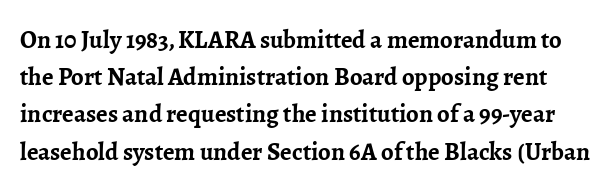
Q: Is the text bold? A: Yes.
Q: Is the text italic (slanted)? A: No, it is upright.
Q: Is the text underlined? A: No.
Q: Is the spacing between letters normal or unusually wide? A: Normal.
Q: Is the spacing between lines tight, normal or loose? A: Normal.
